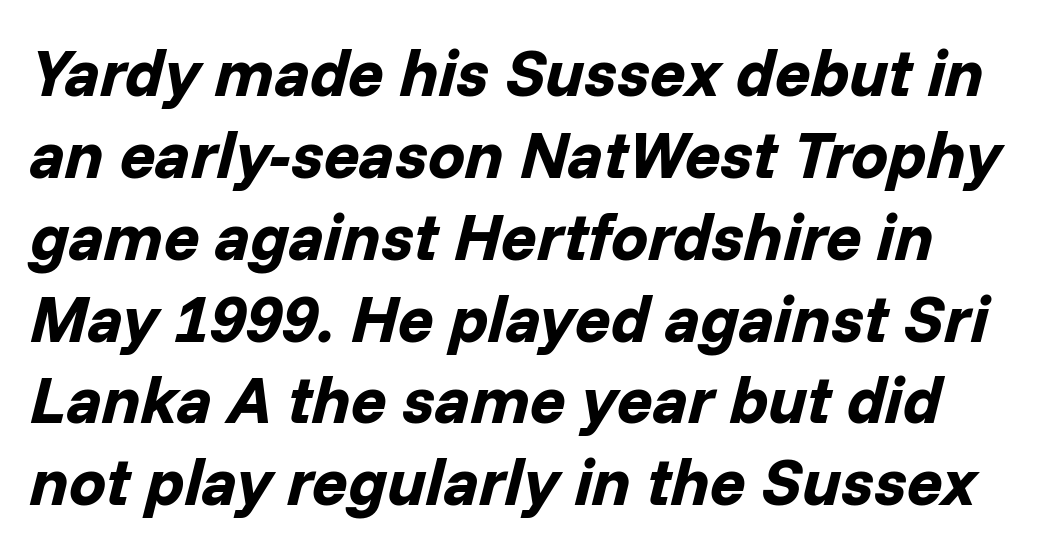
There is no visible air inserted between adjacent glyphs. The glyphs look as if they've been sheared to an angle. This sample has the flowing, uneven cadence of proportional lettering. Heavy-handed strokes throughout: this text is bold. Plain, unruled lines of type.
